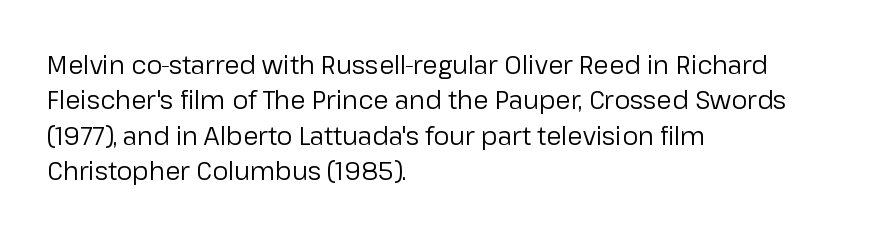
Plain, unruled lines of type. Is the type heavy? It reads as light-to-regular instead. Interline gaps are of average width in this sample. In terms of posture, this sample is upright. These lines are set flush left with a ragged right edge. Nothing unusual about the tracking: characters are spaced as the font intends.
